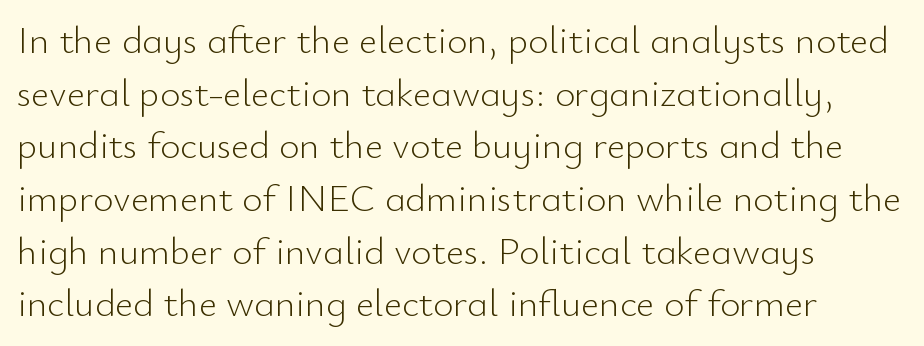
{"serif": "no", "italic": "no", "bold": "no", "weight": "light", "width": "normal", "stroke_contrast": "low", "x_height": "small", "monospaced": "no", "underline": "no", "align": "left", "line_spacing": "normal", "line_spacing_ratio": 1.35, "letter_spacing": "normal", "letter_spacing_em": 0.0, "glyph_px": 39}
